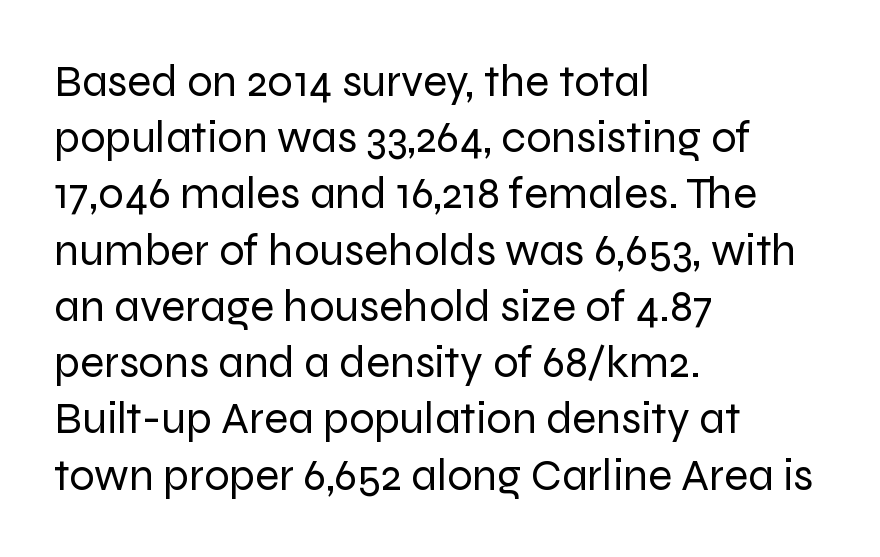
The image shows 45 px regular-weight sans-serif type, upright; set left-aligned, normal line spacing (1.25x), normal letter spacing, not underlined; low stroke contrast and a medium x-height.
